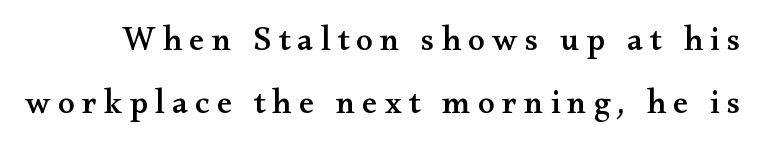
The image shows 34 px wide serif type, upright; set line spacing 1.86x, unusually wide letter spacing (+0.21 em), not underlined; medium stroke contrast and a small x-height.
